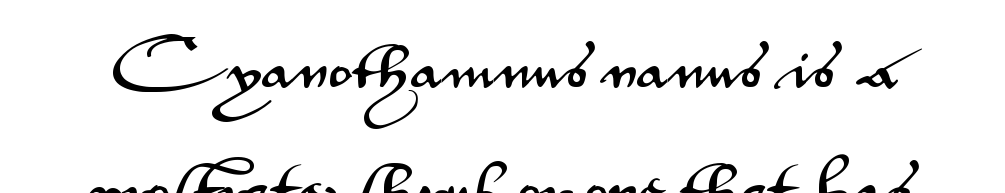
{"serif": "no", "width": "wide", "stroke_contrast": "medium", "x_height": "small", "monospaced": "no", "underline": "no", "line_spacing": "loose", "line_spacing_ratio": 2.38, "letter_spacing": "normal", "letter_spacing_em": 0.0, "glyph_px": 50}
